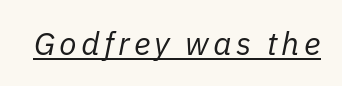
Q: Is the text bold? A: No.
Q: Is the text italic (slanted)? A: Yes, it leans right by about 11 degrees.
Q: Is the text underlined? A: Yes.
Q: Width (condensed, normal, or wide)? A: Normal.
Q: Stroke contrast? A: Low.
Q: x-height? A: Medium.
Q: Monospaced? A: No.
